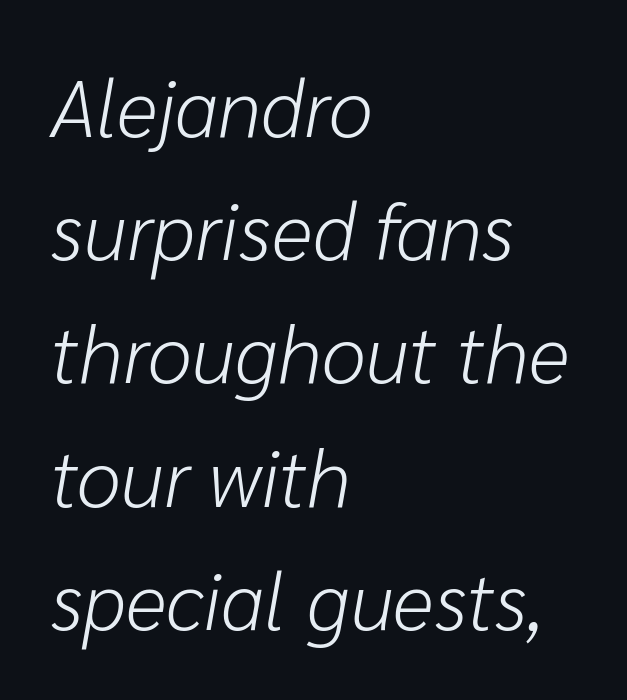
{"italic": "yes", "lean": "right", "slant_degrees": 10, "bold": "no", "weight": "light", "width": "normal", "stroke_contrast": "low", "x_height": "medium", "monospaced": "no", "underline": "no", "align": "left", "line_spacing": "normal", "line_spacing_ratio": 1.54, "letter_spacing": "normal", "letter_spacing_em": 0.0, "glyph_px": 80}
